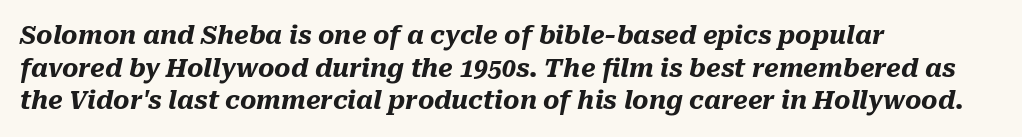
Q: Is the text bold? A: Yes.
Q: Is the text italic (slanted)? A: Yes, it leans right by about 10 degrees.
Q: Is the text underlined? A: No.
Q: How is the paragraph aligned? A: Left-aligned.
Q: Is the spacing between letters normal or unusually wide? A: Normal.
Q: Is the spacing between lines tight, normal or loose? A: Normal.
